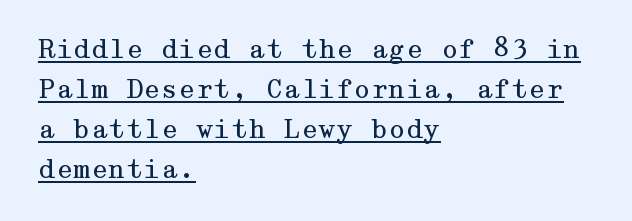
The image shows 25 px text type, upright; set left-aligned, normal line spacing (1.6x), normal letter spacing, underlined.
